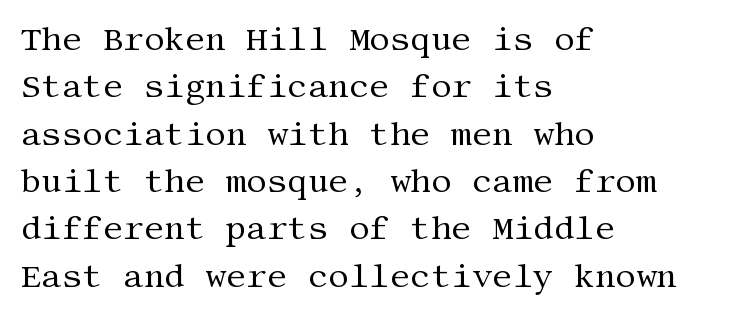
The image shows 32 px regular-weight serif type, upright; set left-aligned, normal line spacing (1.48x), normal letter spacing, not underlined; medium stroke contrast and a large x-height.
